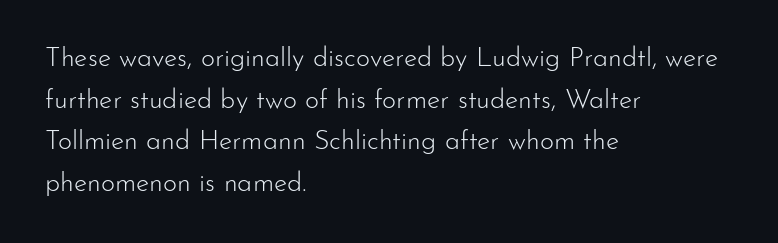
Q: Is the text bold? A: No.
Q: Is the text italic (slanted)? A: No, it is upright.
Q: Is the text underlined? A: No.
Q: How is the paragraph aligned? A: Left-aligned.
Q: Is the spacing between letters normal or unusually wide? A: Normal.
Q: Is the spacing between lines tight, normal or loose? A: Normal.
